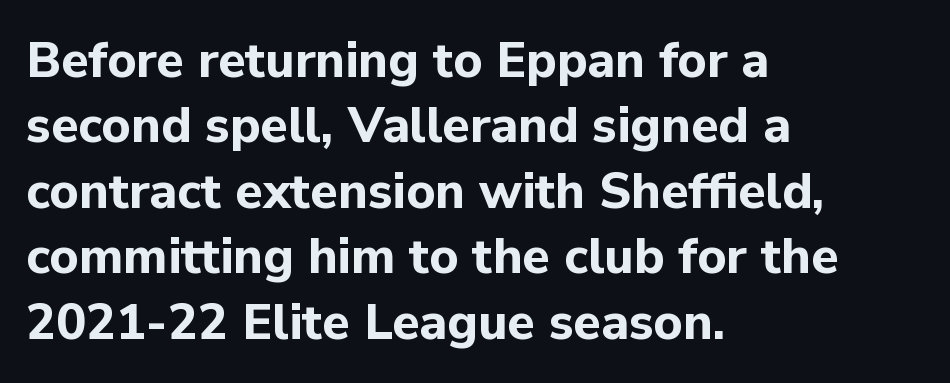
Q: Is the text bold? A: Yes.
Q: Is the text italic (slanted)? A: No, it is upright.
Q: Is the typeface a serif or a sans-serif typeface? A: Sans-serif.
Q: Is the text underlined? A: No.
Q: How is the paragraph aligned? A: Left-aligned.
Q: Is the spacing between letters normal or unusually wide? A: Normal.
Q: Is the spacing between lines tight, normal or loose? A: Normal.
Q: Width (condensed, normal, or wide)? A: Normal.
Q: Stroke contrast? A: Low.
Q: x-height? A: Medium.
Q: Monospaced? A: No.
